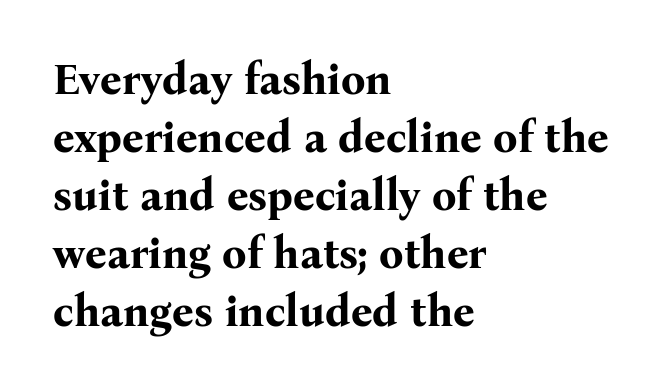
As a designer I'd log this as weight 700, bold. What stands out about the letter spacing? Nothing — it is the standard amount. Horizontal bands of white between lines are of average thickness. Reading down the block, your eye returns to a fixed left position each line. A typesetter would call this proportional, since set widths differ per character.
